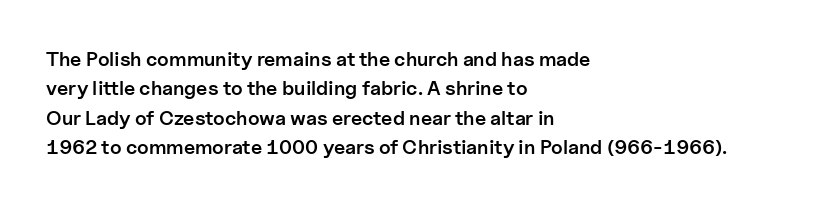
A bare baseline throughout the passage. Vertically, the passage feels balanced, rows spaced as you'd expect. Horizontal alignment here is leftward, the default for most running prose. Is the type bold? Partly — it's a semibold, heavier than regular but not fully bold.
